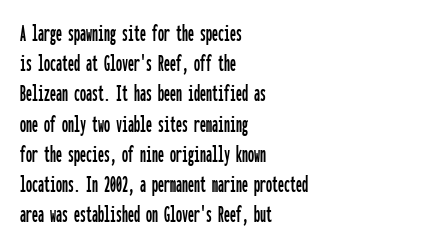
Leading: standard. Ascenders rise straight up at ninety degrees. The text block is weighted toward the left margin, trailing off unevenly rightward. Default kerning and tracking; the words read as compact shapes. Underlining? Definitely not there.
